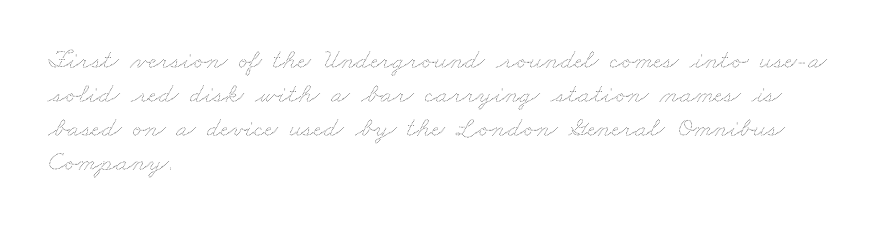
{"bold": "no", "weight": "thin", "width": "wide", "stroke_contrast": "medium", "x_height": "small", "monospaced": "no", "underline": "no", "align": "left", "line_spacing_ratio": 1.21, "letter_spacing": "normal", "letter_spacing_em": 0.0, "glyph_px": 28}
